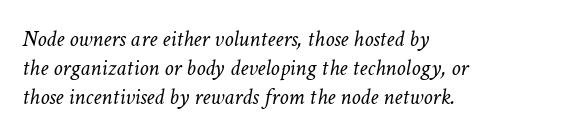
Q: Is the text bold? A: No.
Q: Is the text italic (slanted)? A: Yes, it leans right by about 11 degrees.
Q: Is the text underlined? A: No.
Q: How is the paragraph aligned? A: Left-aligned.
Q: Is the spacing between letters normal or unusually wide? A: Normal.
Q: Is the spacing between lines tight, normal or loose? A: Normal.
